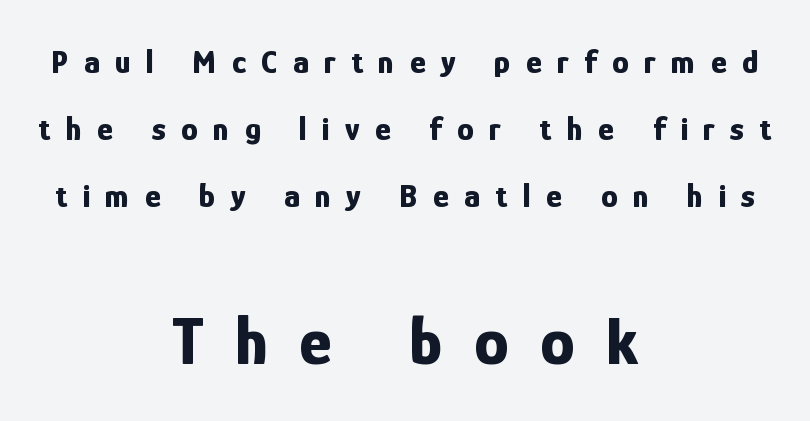
{"serif": "no", "italic": "no", "bold": "yes", "weight": "bold", "width": "condensed", "stroke_contrast": "low", "x_height": "medium", "monospaced": "no", "underline": "no", "align": "center", "line_spacing": "loose", "line_spacing_ratio": 1.97, "letter_spacing": "wide", "letter_spacing_em": 0.45, "larger_block": "second", "size_ratio": 2.03, "glyph_px": 69}
